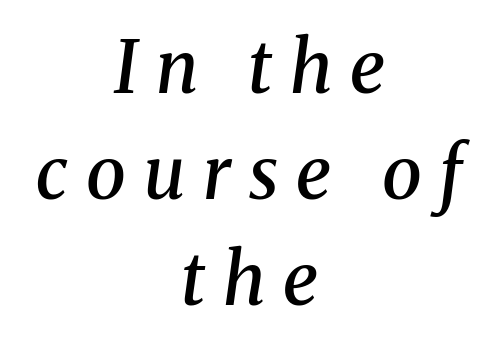
Q: Is the text bold? A: Semi-bold.
Q: Is the text italic (slanted)? A: Yes, it leans right by about 8 degrees.
Q: Is the typeface a serif or a sans-serif typeface? A: Serif.
Q: Is the text underlined? A: No.
Q: How is the paragraph aligned? A: Centered.
Q: Is the spacing between letters normal or unusually wide? A: Unusually wide.
Q: Is the spacing between lines tight, normal or loose? A: Normal.
Q: Width (condensed, normal, or wide)? A: Normal.
Q: Stroke contrast? A: Medium.
Q: x-height? A: Medium.
Q: Monospaced? A: No.
